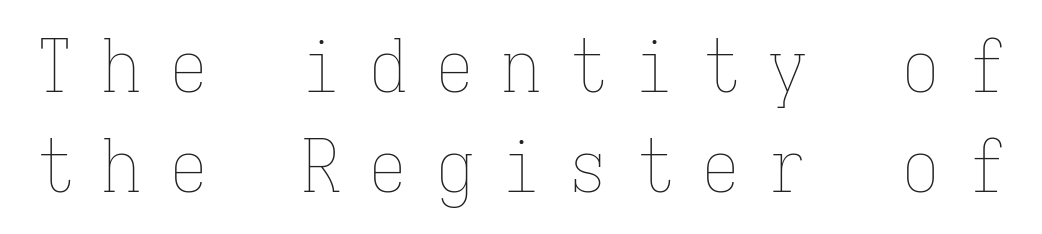
Q: Is the text bold? A: No.
Q: Is the text italic (slanted)? A: No, it is upright.
Q: Is the text underlined? A: No.
Q: Is the spacing between letters normal or unusually wide? A: Unusually wide.
Q: Is the spacing between lines tight, normal or loose? A: Normal.
Q: Width (condensed, normal, or wide)? A: Condensed.
Q: Stroke contrast? A: Low.
Q: x-height? A: Medium.
Q: Monospaced? A: Yes.
